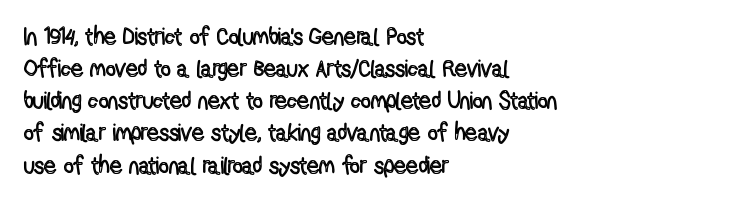
{"italic": "no", "underline": "no", "align": "left", "line_spacing": "normal", "line_spacing_ratio": 1.34, "letter_spacing": "normal", "letter_spacing_em": 0.0, "glyph_px": 24}
